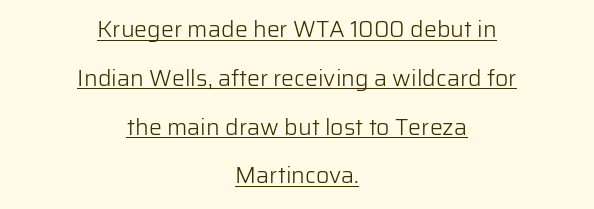
{"italic": "no", "bold": "no", "underline": "yes", "align": "center", "line_spacing": "loose", "line_spacing_ratio": 2.12, "letter_spacing": "normal", "letter_spacing_em": 0.0, "glyph_px": 23}
